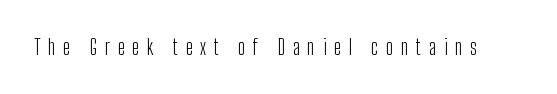
The face used here is rendered with a markedly widened letterfit. The face looks like a standard text weight, possibly lighter. Plain, unruled lines of type. Designer's note — italics off, roman on.
